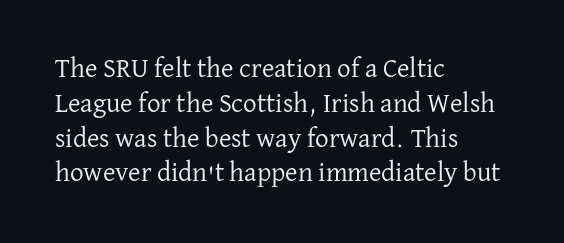
This sample keeps an unexceptional amount of space between lines. Characters remain perfectly vertical along every line. The gap between lines stays unmarked. Is this a heavy cut? Hardly; it is regular or lighter.
